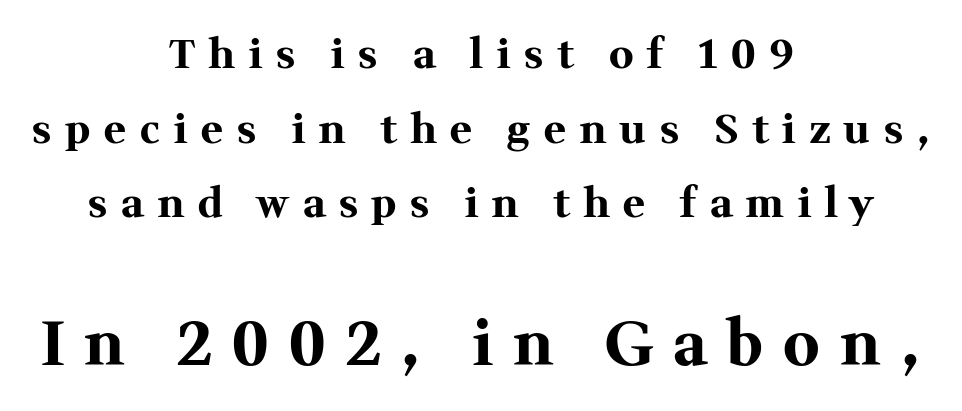
In terms of posture, this sample is upright. This rendering features lettering with no underline. Are there feet on the stems? There are — it's a serif. These lines are rendered in a variable-pitch font. A dark, heavy texture on the line: the type is bold. The passage is arranged like a title page — every line centered.
